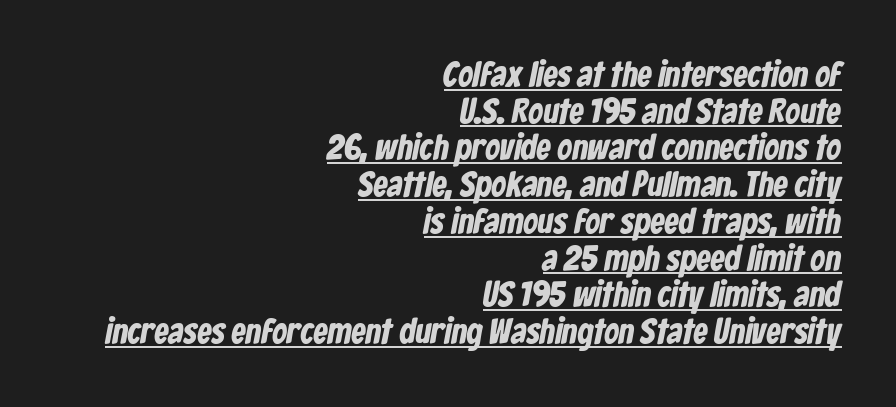
The image shows 36 px bold, condensed sans-serif type; set right-aligned, tight line spacing (1.02x), normal letter spacing, underlined; low stroke contrast and a medium x-height.
